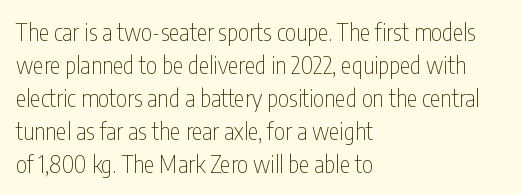
Q: Is the text bold? A: No.
Q: Is the text italic (slanted)? A: No, it is upright.
Q: Is the text underlined? A: No.
Q: How is the paragraph aligned? A: Left-aligned.
Q: Is the spacing between letters normal or unusually wide? A: Normal.
Q: Is the spacing between lines tight, normal or loose? A: Normal.
